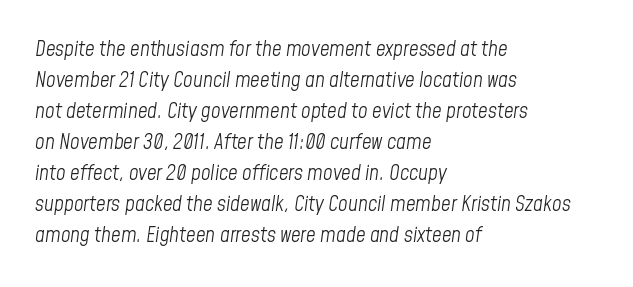
Q: Is the text bold? A: No.
Q: Is the text italic (slanted)? A: Yes, it leans right by about 8 degrees.
Q: Is the text underlined? A: No.
Q: How is the paragraph aligned? A: Left-aligned.
Q: Is the spacing between letters normal or unusually wide? A: Normal.
Q: Is the spacing between lines tight, normal or loose? A: Normal.
